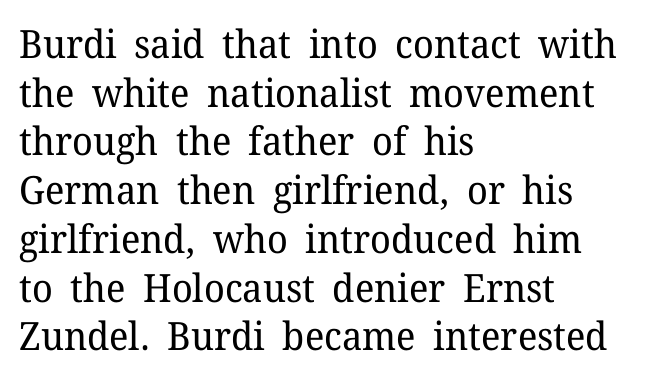
Interline gaps are of average width in this sample. Notice how the stems are strictly vertical — no italics here. Observe the ordinary spacing: letters are neighbours, not strangers. Any mark beneath the type? The region is blank.
